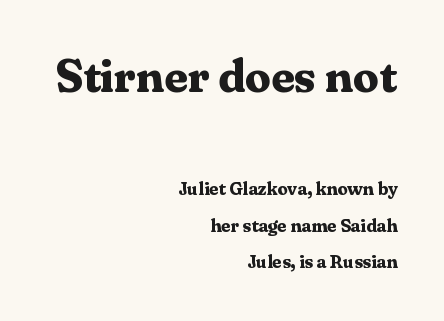
The rendering uses a large line-height, opening up the rows. The letters sit at their default tracking, neither squeezed nor spread. Underline: absent. The rendering uses natural spacing where letterforms have individual widths. The block sitting higher on the canvas is the one with enlarged characters.
